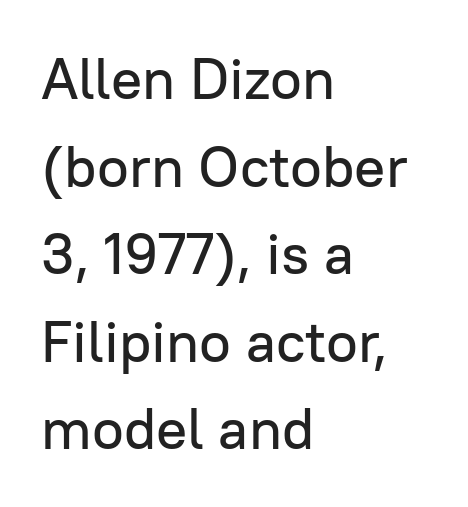
Spacing between characters is what you'd get straight out of the box. This sample keeps an unexceptional amount of space between lines. Here the designer chose a conventional face with non-uniform glyph widths. Each row of text sits above clean, open space. A roman cut, with each character standing at attention. Leftover space on each line is placed entirely after the last word.
